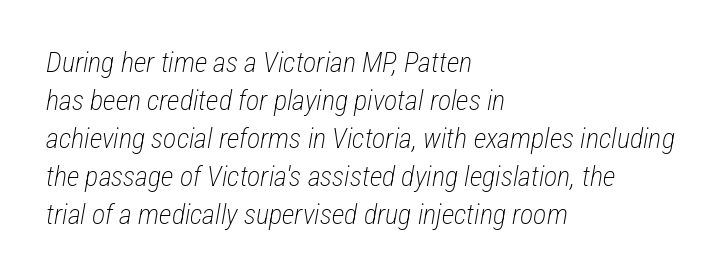
Nothing heavy about these letters — not bold at all. The space directly below the letters is spotless. Line spacing here is normal. Note the varied advance widths — an 'i' is clearly narrower than an 'm'.
